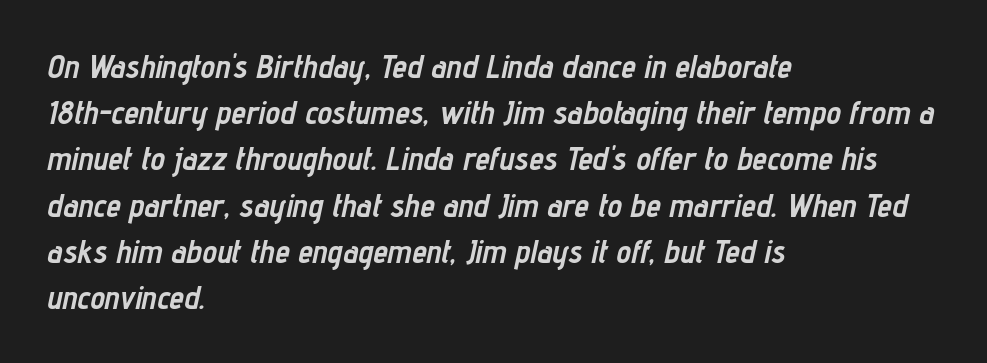
Q: Is the text bold? A: Yes.
Q: Is the text italic (slanted)? A: Yes, it leans right by about 12 degrees.
Q: Is the text underlined? A: No.
Q: How is the paragraph aligned? A: Left-aligned.
Q: Is the spacing between letters normal or unusually wide? A: Normal.
Q: Is the spacing between lines tight, normal or loose? A: Normal.
Q: Width (condensed, normal, or wide)? A: Condensed.
Q: Stroke contrast? A: Low.
Q: x-height? A: Medium.
Q: Monospaced? A: No.
